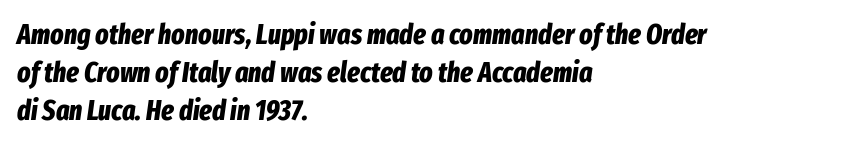
{"italic": "yes", "lean": "right", "slant_degrees": 8, "bold": "yes", "weight": "bold", "width": "condensed", "stroke_contrast": "low", "x_height": "medium", "monospaced": "no", "underline": "no", "align": "left", "line_spacing": "normal", "line_spacing_ratio": 1.36, "letter_spacing": "normal", "letter_spacing_em": 0.0, "glyph_px": 28}
